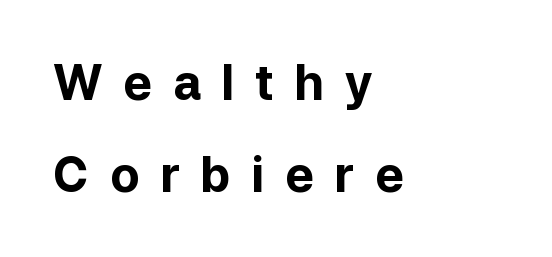
Q: Is the text bold? A: Yes.
Q: Is the text italic (slanted)? A: No, it is upright.
Q: Is the typeface a serif or a sans-serif typeface? A: Sans-serif.
Q: Is the text underlined? A: No.
Q: How is the paragraph aligned? A: Left-aligned.
Q: Is the spacing between letters normal or unusually wide? A: Unusually wide.
Q: Is the spacing between lines tight, normal or loose? A: Loose.
Q: Width (condensed, normal, or wide)? A: Normal.
Q: Stroke contrast? A: Low.
Q: x-height? A: Medium.
Q: Monospaced? A: No.
